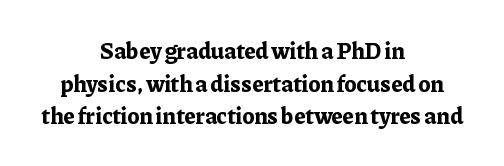
{"italic": "no", "bold": "yes", "underline": "no", "align": "center", "line_spacing": "normal", "line_spacing_ratio": 1.42, "letter_spacing": "normal", "letter_spacing_em": 0.0, "glyph_px": 23}
